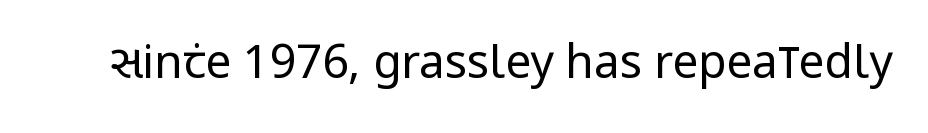
I'd call this a sans setting — the letters go barefoot. The letterforms sit at book weight or below. The rendering uses natural spacing where letterforms have individual widths. Words float on clear page, feet unadorned.
